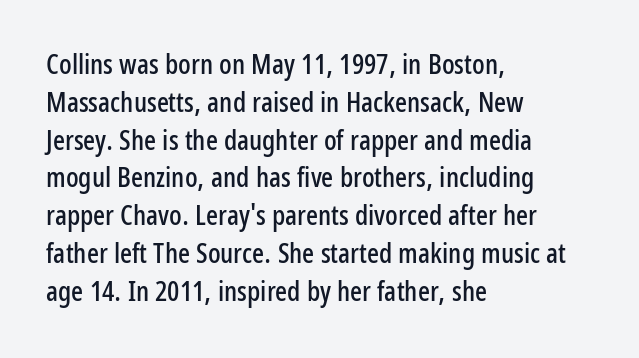
The image shows 28 px condensed sans-serif type, upright; set left-aligned, normal line spacing (1.35x), normal letter spacing, not underlined; low stroke contrast and a medium x-height.
